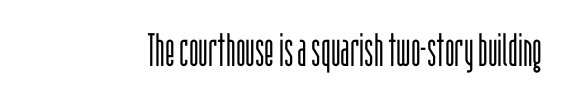
Q: Is the text bold? A: No.
Q: Is the text italic (slanted)? A: No, it is upright.
Q: Is the typeface a serif or a sans-serif typeface? A: Sans-serif.
Q: Is the text underlined? A: No.
Q: Is the spacing between letters normal or unusually wide? A: Normal.
Q: Width (condensed, normal, or wide)? A: Condensed.
Q: Stroke contrast? A: Low.
Q: x-height? A: Large.
Q: Monospaced? A: No.
